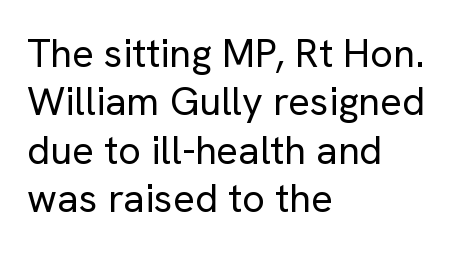
The image shows 40 px regular-weight sans-serif type, upright; set left-aligned, line spacing 1.21x, normal letter spacing, not underlined; low stroke contrast and a medium x-height.
